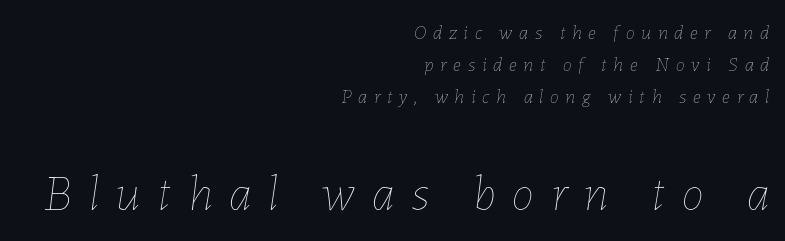
Q: Is the text bold? A: No.
Q: Is the text italic (slanted)? A: Yes, it leans right by about 7 degrees.
Q: Is the text underlined? A: No.
Q: How is the paragraph aligned? A: Right-aligned.
Q: Is the spacing between letters normal or unusually wide? A: Unusually wide.
Q: Is the spacing between lines tight, normal or loose? A: Normal.
Q: Which block of text is set in a larger size, the first (top) or the second (bottom)? A: The second (bottom) one.
Q: Width (condensed, normal, or wide)? A: Normal.
Q: Stroke contrast? A: Low.
Q: x-height? A: Medium.
Q: Monospaced? A: No.
